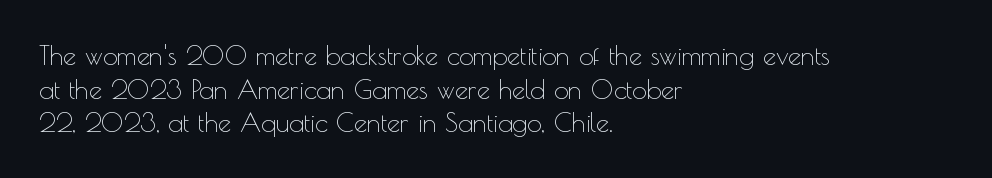
Interline gaps are of average width in this sample. In terms of posture, this sample is upright. Teacher's note: observe the even left margin — that is flush-left alignment. The cut favours lightness, reaching ordinary text weight at its darkest.
